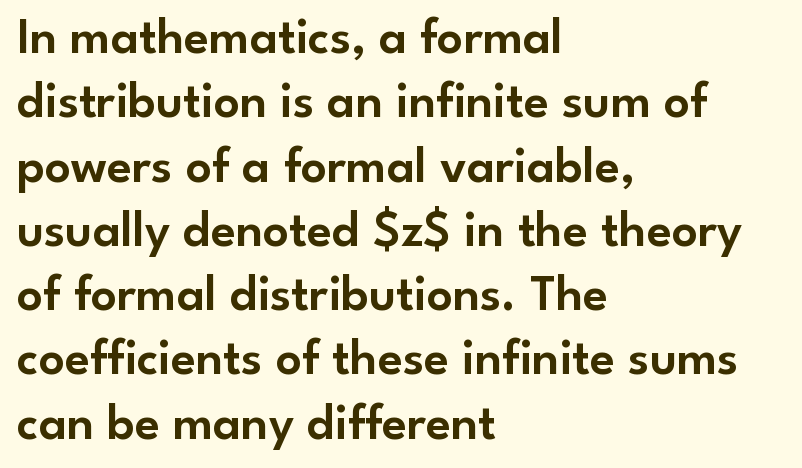
The image shows 51 px sans-serif type, upright; set left-aligned, normal line spacing (1.26x), normal letter spacing, not underlined; low stroke contrast and a small x-height.
